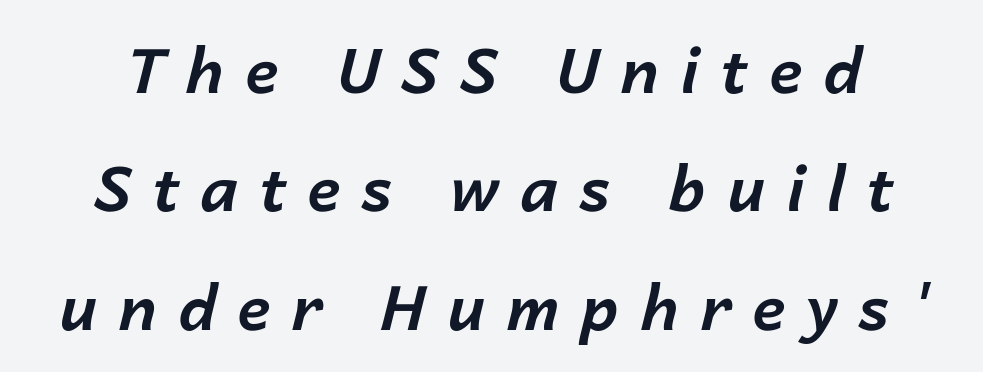
Q: Is the text bold? A: Yes.
Q: Is the text italic (slanted)? A: Yes, it leans right by about 14 degrees.
Q: Is the text underlined? A: No.
Q: How is the paragraph aligned? A: Centered.
Q: Is the spacing between letters normal or unusually wide? A: Unusually wide.
Q: Is the spacing between lines tight, normal or loose? A: Loose.
Q: Width (condensed, normal, or wide)? A: Normal.
Q: Stroke contrast? A: Low.
Q: x-height? A: Medium.
Q: Monospaced? A: No.
